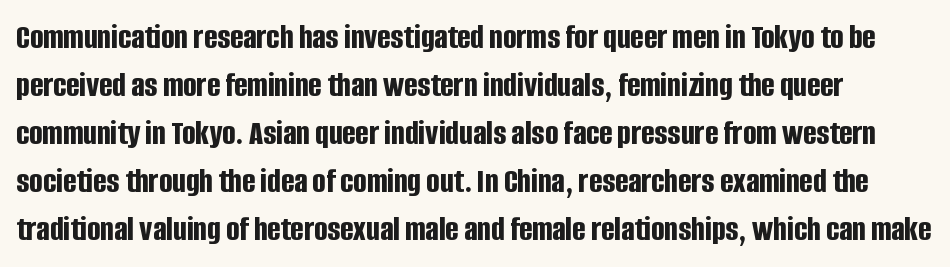
The image shows 35 px bold, condensed sans-serif type, upright; set normal line spacing (1.37x), normal letter spacing, not underlined; low stroke contrast and a large x-height.
